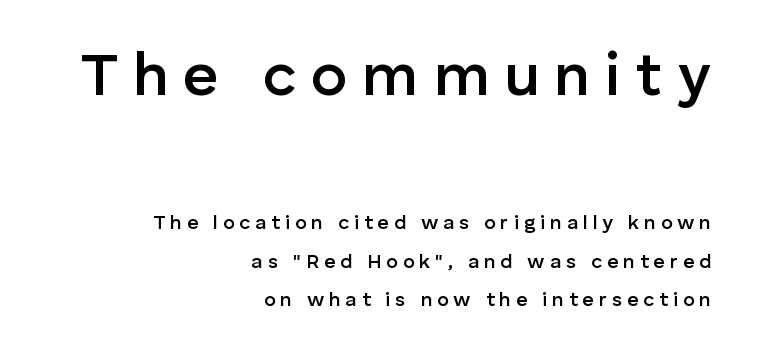
{"serif": "no", "italic": "no", "bold": "semi", "weight": "semibold", "width": "normal", "stroke_contrast": "low", "x_height": "medium", "monospaced": "no", "underline": "no", "align": "right", "line_spacing": "loose", "line_spacing_ratio": 1.91, "letter_spacing": "wide", "letter_spacing_em": 0.24, "larger_block": "first", "size_ratio": 3.05, "glyph_px": 61}
